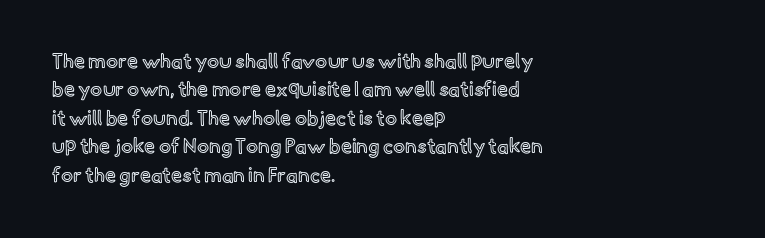
Reading down the block, your eye returns to a fixed left position each line. What stands out about the letter spacing? Nothing — it is the standard amount. The specimen reads as upright at a glance. The designer left line spacing at the default.
